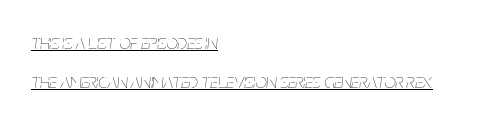
The image shows 20 px text type, italic (leaning right); set left-aligned, loose line spacing (1.94x), normal letter spacing, underlined.
